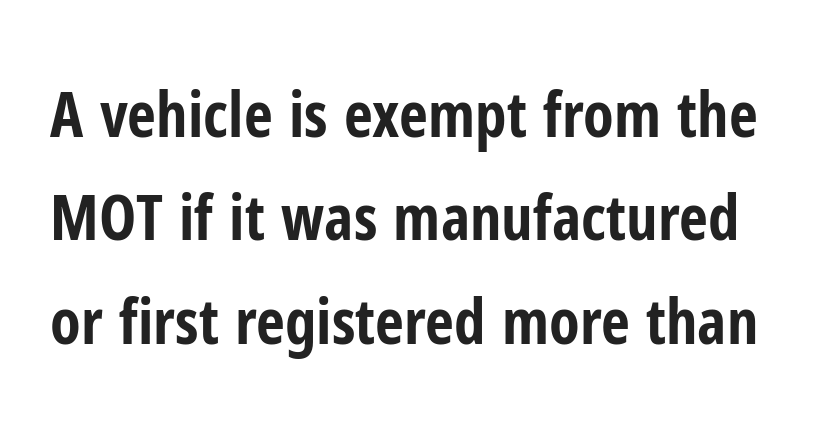
Q: Is the text bold? A: Yes.
Q: Is the text italic (slanted)? A: No, it is upright.
Q: Is the typeface a serif or a sans-serif typeface? A: Sans-serif.
Q: Is the text underlined? A: No.
Q: Is the spacing between letters normal or unusually wide? A: Normal.
Q: Is the spacing between lines tight, normal or loose? A: Normal.
Q: Width (condensed, normal, or wide)? A: Condensed.
Q: Stroke contrast? A: Low.
Q: x-height? A: Medium.
Q: Monospaced? A: No.
